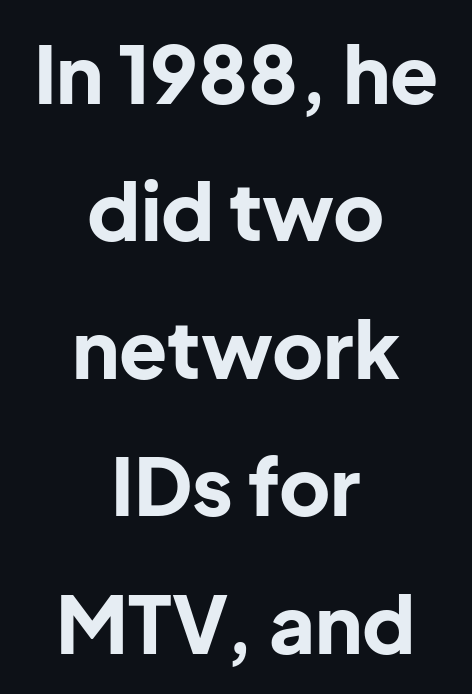
Caption: bold face, heavy strokes. Anything drawn beneath the words? Only blank space. There is no visible air inserted between adjacent glyphs. This rendering uses center alignment, leaving both contours irregular but symmetric. You could not count columns in this text — the font is proportionally spaced. The lettering stays uniformly vertical, giving the passage a roman look.
